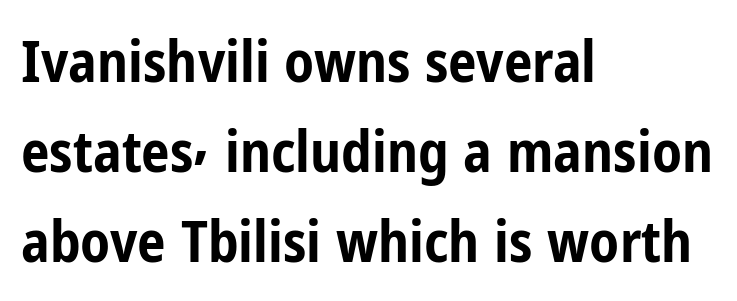
{"serif": "no", "italic": "no", "bold": "yes", "weight": "bold", "width": "condensed", "stroke_contrast": "low", "x_height": "medium", "monospaced": "no", "underline": "no", "align": "left", "line_spacing": "normal", "line_spacing_ratio": 1.58, "letter_spacing": "normal", "letter_spacing_em": 0.0, "glyph_px": 57}
